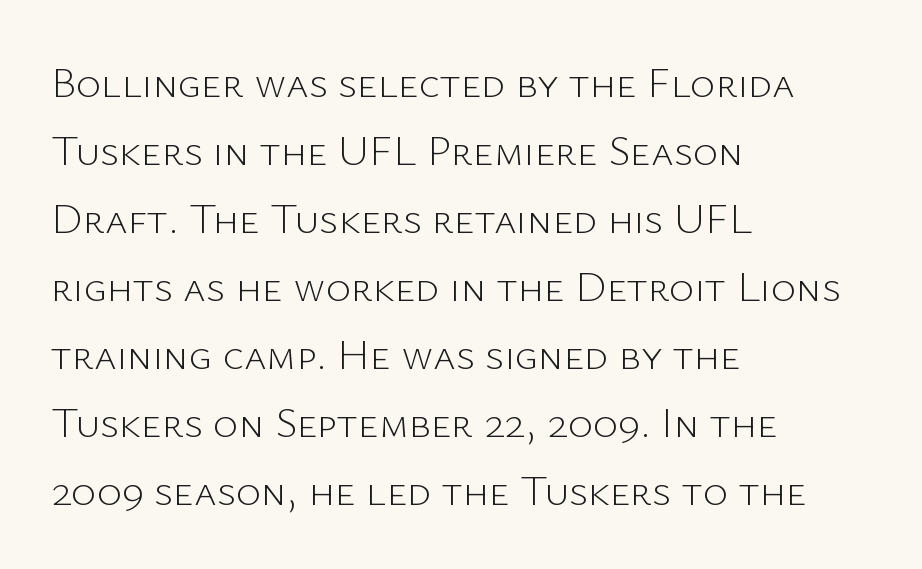
Evenly set lines give the paragraph a standard silhouette. Stroke thickness stays within the range of a standard reading face or lighter. Letters rest on an invisible, unmarked baseline. Unlike a traditional serif, this face leaves its strokes unadorned.
